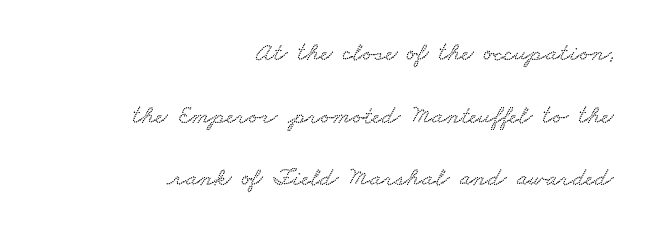
Q: Is the text underlined? A: No.
Q: How is the paragraph aligned? A: Right-aligned.
Q: Is the spacing between letters normal or unusually wide? A: Normal.
Q: Is the spacing between lines tight, normal or loose? A: Loose.
